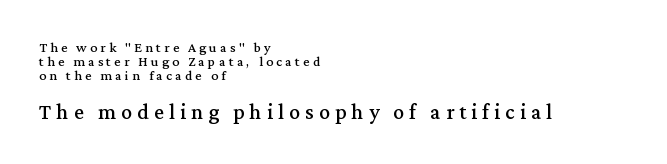
{"italic": "no", "underline": "no", "align": "left", "line_spacing": "tight", "line_spacing_ratio": 1.01, "letter_spacing": "wide", "letter_spacing_em": 0.23, "larger_block": "second", "size_ratio": 1.57, "glyph_px": 22}
